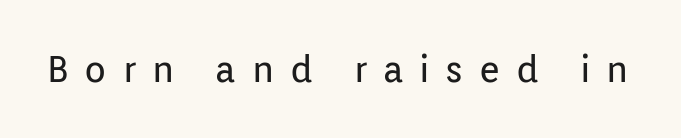
{"serif": "no", "italic": "no", "bold": "no", "weight": "regular", "width": "normal", "stroke_contrast": "low", "x_height": "medium", "monospaced": "no", "underline": "no", "letter_spacing": "wide", "letter_spacing_em": 0.44, "glyph_px": 36}
